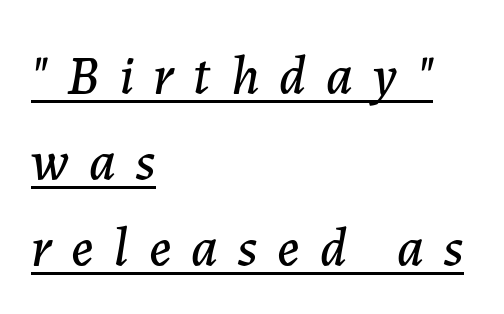
Q: Is the text italic (slanted)? A: Yes, it leans right by about 7 degrees.
Q: Is the text underlined? A: Yes.
Q: How is the paragraph aligned? A: Left-aligned.
Q: Is the spacing between letters normal or unusually wide? A: Unusually wide.
Q: Is the spacing between lines tight, normal or loose? A: Normal.
Q: Width (condensed, normal, or wide)? A: Normal.
Q: Stroke contrast? A: Low.
Q: x-height? A: Medium.
Q: Monospaced? A: No.
